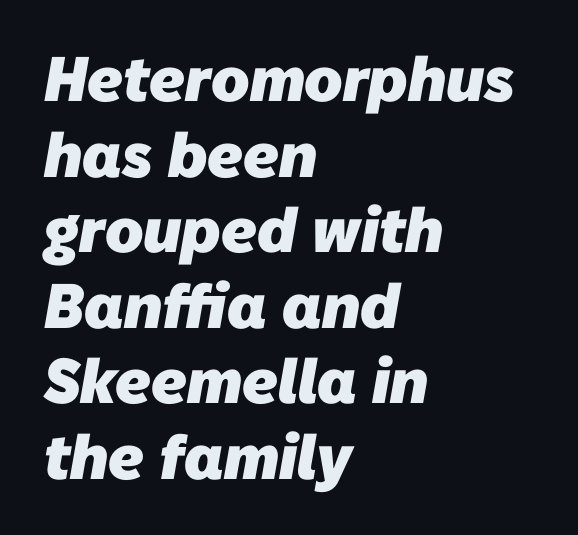
The image shows 63 px heavy sans-serif type; set left-aligned, line spacing 1.2x, normal letter spacing, not underlined; low stroke contrast and a medium x-height.
